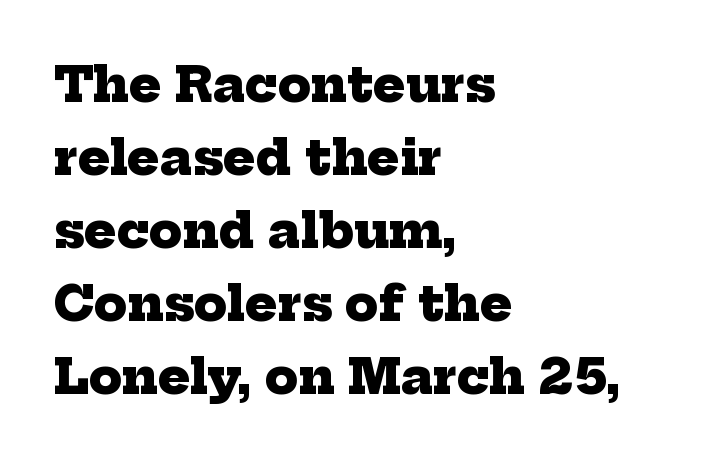
Q: Is the text bold? A: Yes.
Q: Is the typeface a serif or a sans-serif typeface? A: Serif.
Q: Is the text underlined? A: No.
Q: How is the paragraph aligned? A: Left-aligned.
Q: Is the spacing between letters normal or unusually wide? A: Normal.
Q: Is the spacing between lines tight, normal or loose? A: Normal.
Q: Width (condensed, normal, or wide)? A: Normal.
Q: Stroke contrast? A: Low.
Q: x-height? A: Medium.
Q: Monospaced? A: No.
